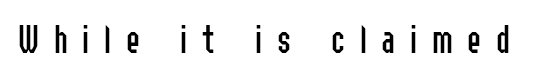
Q: Is the text bold? A: No.
Q: Is the text italic (slanted)? A: No, it is upright.
Q: Is the typeface a serif or a sans-serif typeface? A: Sans-serif.
Q: Is the text underlined? A: No.
Q: Is the spacing between letters normal or unusually wide? A: Unusually wide.
Q: Width (condensed, normal, or wide)? A: Condensed.
Q: Stroke contrast? A: Low.
Q: x-height? A: Medium.
Q: Monospaced? A: No.
